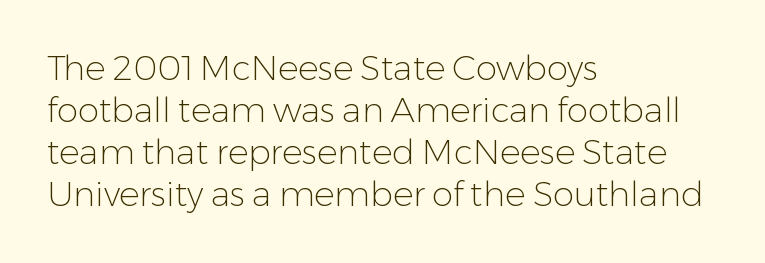
The setting favours the left margin, as ordinary paragraphs usually do. Glance below the letters and you will spot only blank space. A light-to-regular cut is what we see here. Default kerning and tracking; the words read as compact shapes. Spacing verdict: proportional, widths tailored to each character. The glyphs in this specimen are sans serif.
